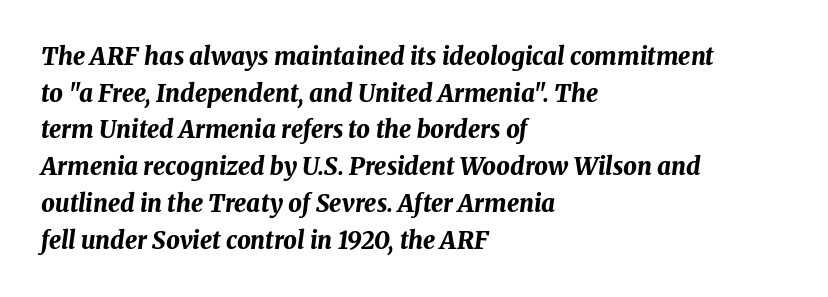
The foot of each line stays bare and open. In CSS terms this would be text-align: left. Would a proofreader flag this as italicized? Yes. The strokes are fattened all the way to bold.
